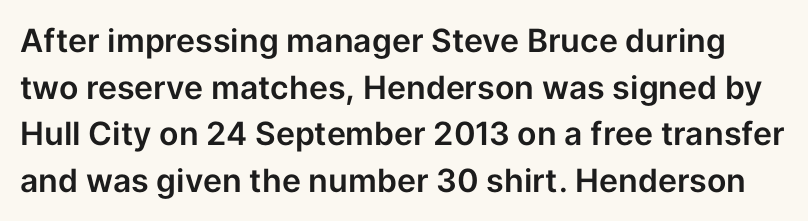
Each new line begins a customary step beneath the previous one. There is no visible air inserted between adjacent glyphs. Classification — sans serif. When letters stand straight like this, we call the style roman or upright. Looks like regular typesetting: each glyph gets only the width it needs. Nobody drew a line under any word here.
